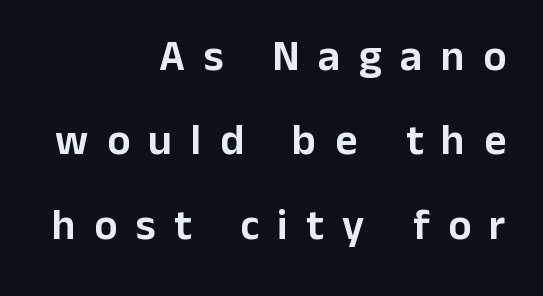
A student would call this right alignment; a typographer would say flush right, rag left. Is this a sans? Yes — the strokes have no serifs. A typesetter would call this leading open, well beyond the default. The space directly below the letters is spotless. This is roman type, the default non-slanted kind. Here the designer chose a conventional face with non-uniform glyph widths.
